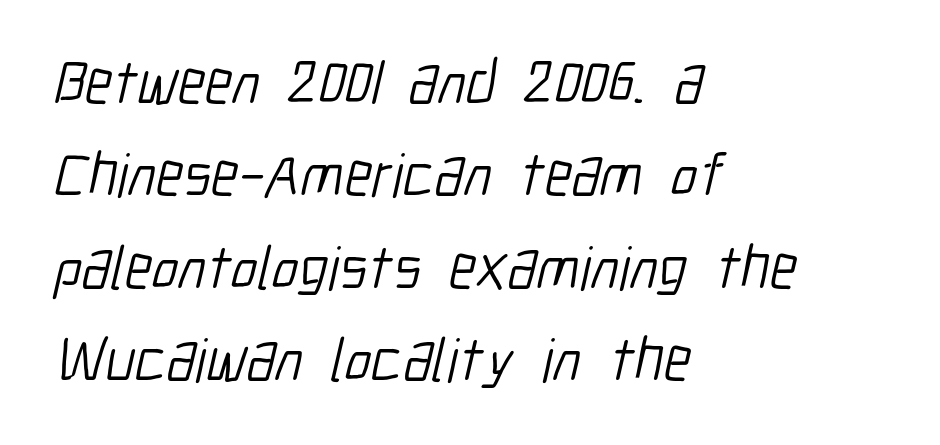
The rendering uses natural spacing where letterforms have individual widths. In terms of leading, this rendering sits right in the middle. Are there feet on the stems? There aren't — it's a sans. A quiet, ordinary-to-light weight characterises the typeface.
